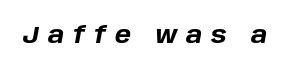
The area under the type is left untouched. Yep, that's italic — everything's leaning. Strokes here are thick enough to call this a true bold. Students, note that the glyphs here are deliberately spaced far apart.
